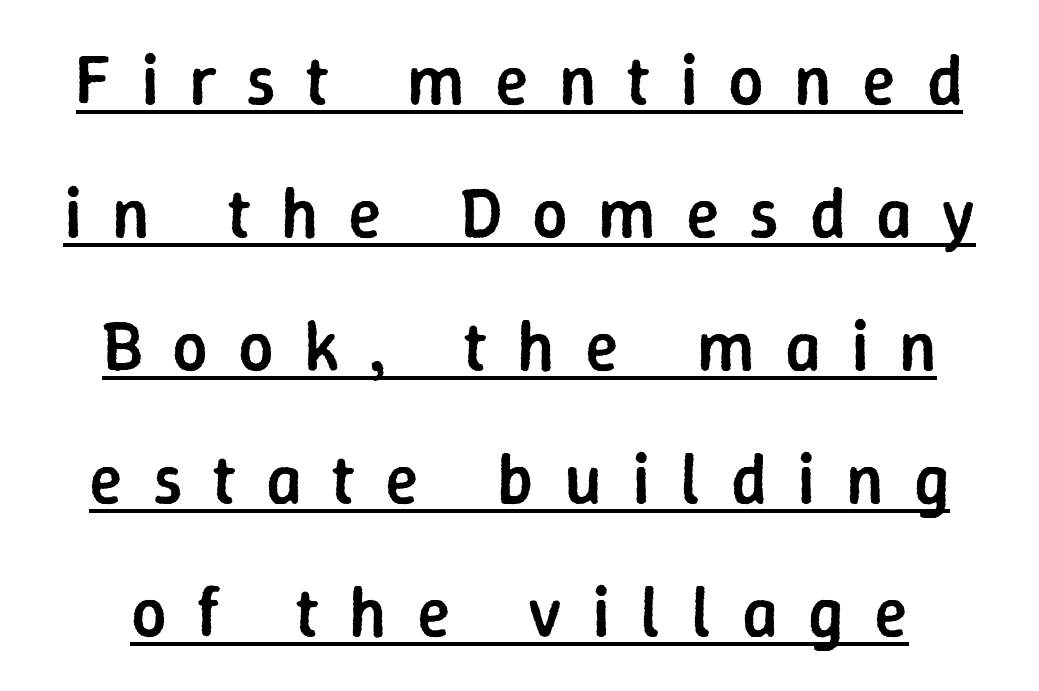
Q: Is the text bold? A: Semi-bold.
Q: Is the text italic (slanted)? A: No, it is upright.
Q: Is the typeface a serif or a sans-serif typeface? A: Sans-serif.
Q: Is the text underlined? A: Yes.
Q: Is the spacing between letters normal or unusually wide? A: Unusually wide.
Q: Is the spacing between lines tight, normal or loose? A: Loose.
Q: Width (condensed, normal, or wide)? A: Normal.
Q: Stroke contrast? A: Low.
Q: x-height? A: Medium.
Q: Monospaced? A: No.
